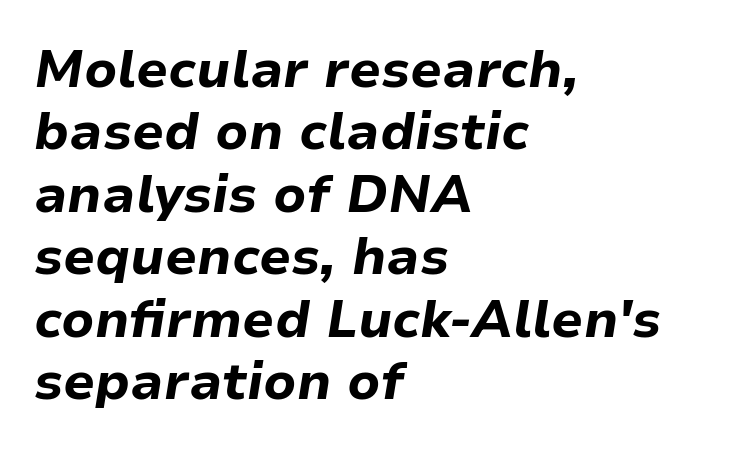
Q: Is the text bold? A: Yes.
Q: Is the text italic (slanted)? A: Yes, it leans right by about 9 degrees.
Q: Is the text underlined? A: No.
Q: How is the paragraph aligned? A: Left-aligned.
Q: Is the spacing between letters normal or unusually wide? A: Normal.
Q: Width (condensed, normal, or wide)? A: Normal.
Q: Stroke contrast? A: Low.
Q: x-height? A: Medium.
Q: Monospaced? A: No.
